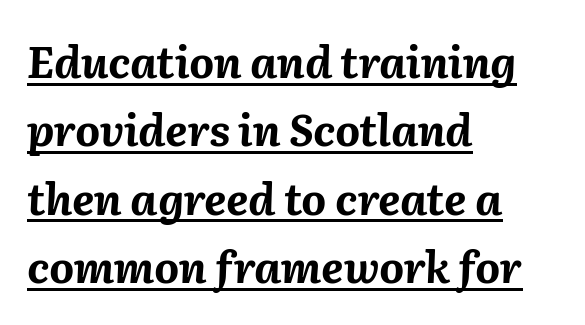
Q: Is the text bold? A: Yes.
Q: Is the text italic (slanted)? A: Yes, it leans right by about 2 degrees.
Q: Is the text underlined? A: Yes.
Q: How is the paragraph aligned? A: Left-aligned.
Q: Is the spacing between letters normal or unusually wide? A: Normal.
Q: Is the spacing between lines tight, normal or loose? A: Normal.
Q: Width (condensed, normal, or wide)? A: Normal.
Q: Stroke contrast? A: Medium.
Q: x-height? A: Medium.
Q: Monospaced? A: No.
